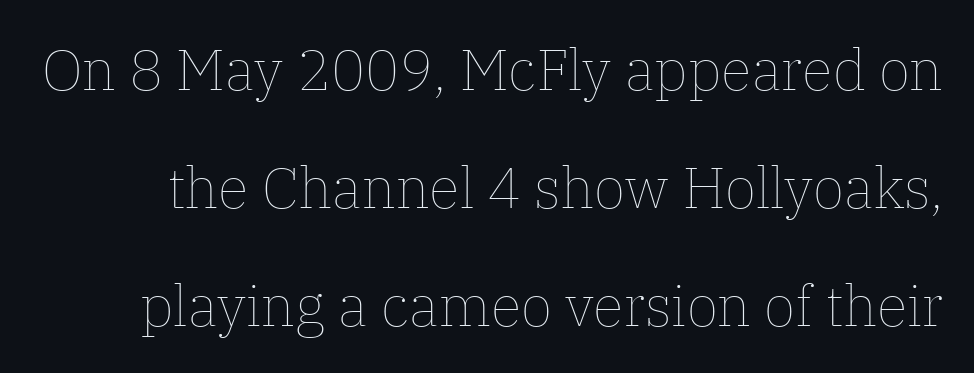
The image shows 57 px thin type, upright; set loose line spacing (2.07x), normal letter spacing, not underlined; low stroke contrast and a medium x-height.
